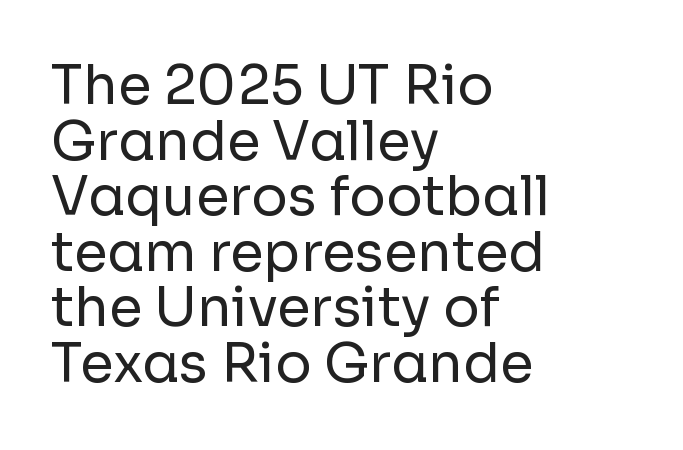
Q: Is the text bold? A: No.
Q: Is the text italic (slanted)? A: No, it is upright.
Q: Is the typeface a serif or a sans-serif typeface? A: Sans-serif.
Q: Is the text underlined? A: No.
Q: How is the paragraph aligned? A: Left-aligned.
Q: Is the spacing between letters normal or unusually wide? A: Normal.
Q: Is the spacing between lines tight, normal or loose? A: Tight.
Q: Width (condensed, normal, or wide)? A: Normal.
Q: Stroke contrast? A: Low.
Q: x-height? A: Medium.
Q: Monospaced? A: No.
